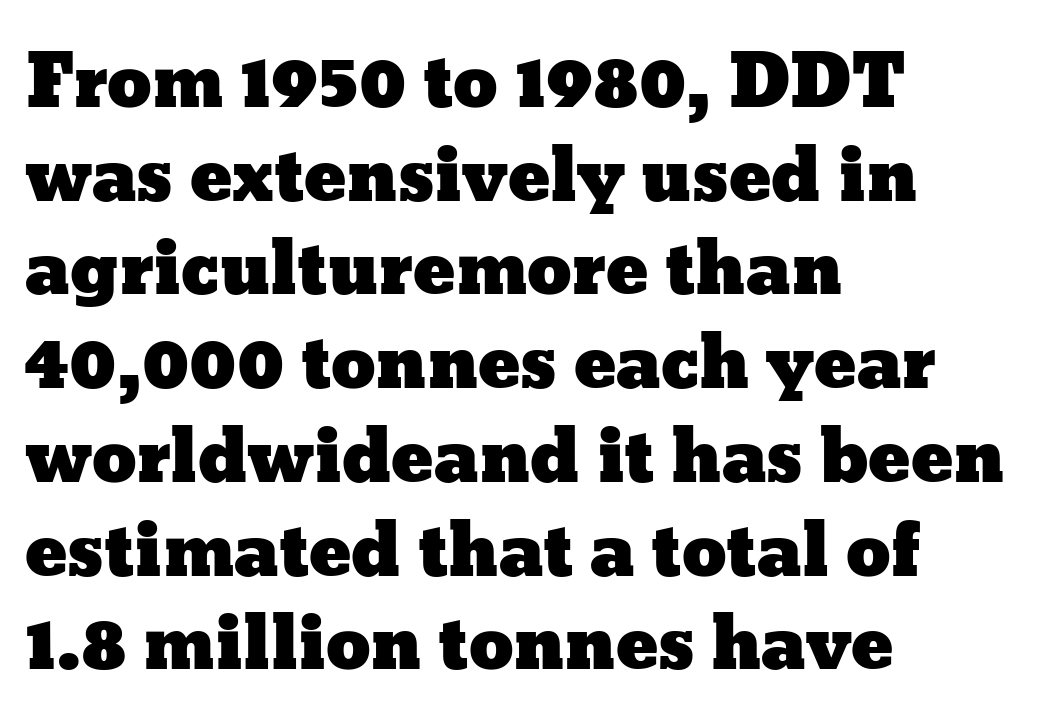
The image shows 71 px wide type, upright; set left-aligned, normal line spacing (1.32x), normal letter spacing, not underlined; low stroke contrast and a medium x-height.
